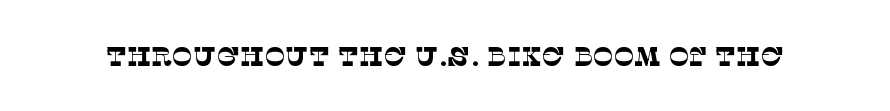
The image shows 27 px text type; set normal letter spacing, not underlined.
